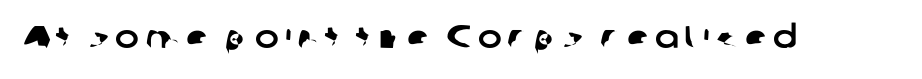
The image shows 32 px sans-serif type; set not underlined; low stroke contrast and a medium x-height.
